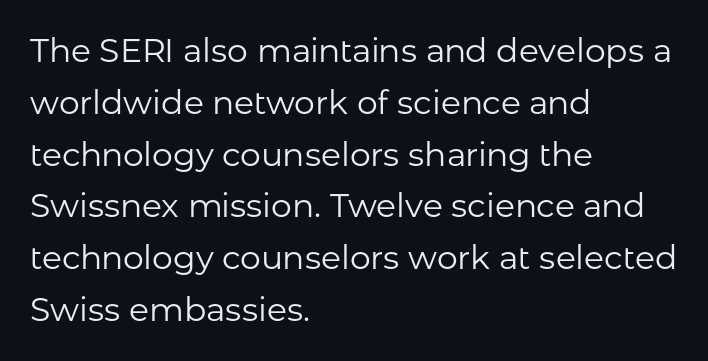
Q: Is the text bold? A: No.
Q: Is the text italic (slanted)? A: No, it is upright.
Q: Is the typeface a serif or a sans-serif typeface? A: Sans-serif.
Q: Is the text underlined? A: No.
Q: How is the paragraph aligned? A: Left-aligned.
Q: Is the spacing between letters normal or unusually wide? A: Normal.
Q: Is the spacing between lines tight, normal or loose? A: Normal.
Q: Width (condensed, normal, or wide)? A: Normal.
Q: Stroke contrast? A: Low.
Q: x-height? A: Medium.
Q: Monospaced? A: No.
